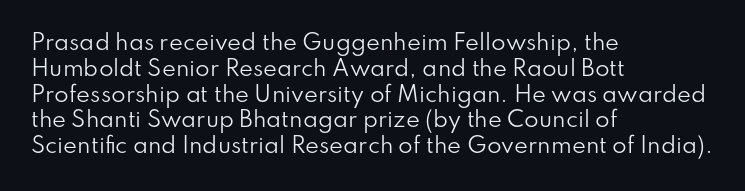
Visually the block forms a straight wall on the left and a jagged coastline on the right. This sample uses plain, unmodified letter spacing. The face looks like a standard text weight, possibly lighter. Check under the words: just untouched page. Does the lettering tilt? It doesn't — this is upright.
